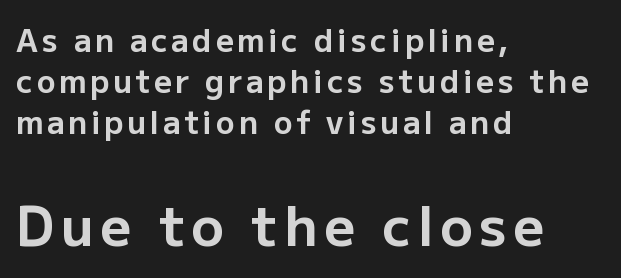
The image shows 54 px bold sans-serif type, upright; set left-aligned, normal line spacing (1.33x), not underlined; the second (bottom) block is 1.74x larger; low stroke contrast and a medium x-height.
